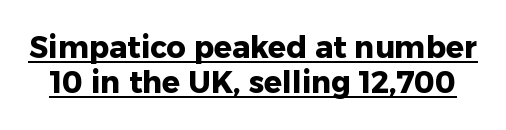
The image shows 30 px heavy sans-serif type, upright; set line spacing 1.17x, normal letter spacing, underlined; low stroke contrast and a medium x-height.
